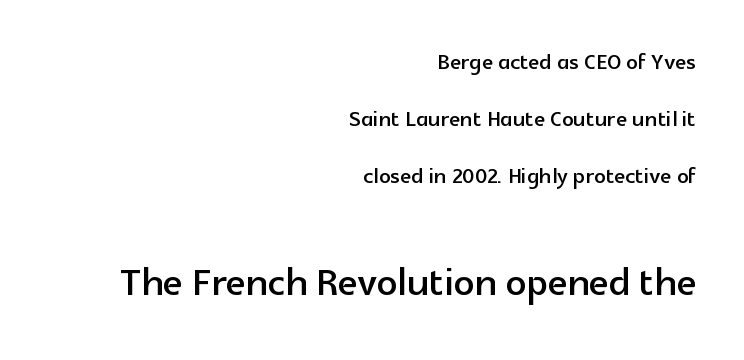
Vertical spacing — loose. The compositor pushed each line to the right boundary. The type family on display is of the sans-serif kind. This sample has the flowing, uneven cadence of proportional lettering.
